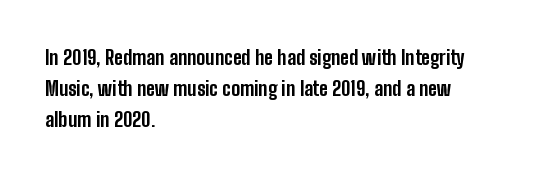
The image shows 20 px bold type, upright; set left-aligned, normal line spacing (1.55x), normal letter spacing, not underlined.
